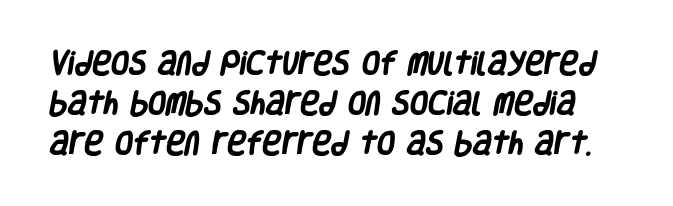
Q: Is the text bold? A: Yes.
Q: Is the text underlined? A: No.
Q: Is the spacing between letters normal or unusually wide? A: Normal.
Q: Is the spacing between lines tight, normal or loose? A: Normal.
